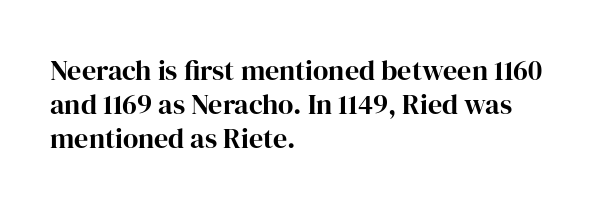
Underlining? Definitely not there. The lettering stays uniformly vertical, giving the passage a roman look. Set as a true bold cut, around the 700 mark. A typesetter would call this proportional, since set widths differ per character.
